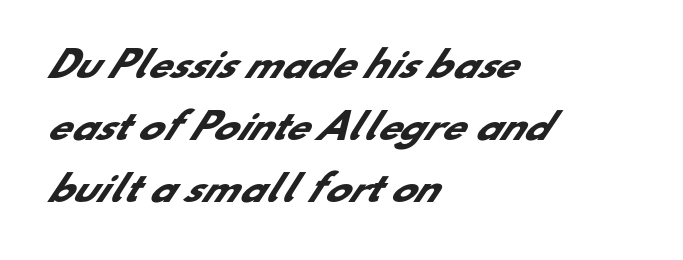
{"serif": "no", "bold": "yes", "weight": "heavy", "width": "normal", "stroke_contrast": "low", "x_height": "small", "monospaced": "no", "underline": "no", "align": "left", "line_spacing_ratio": 1.72, "letter_spacing": "normal", "letter_spacing_em": 0.0, "glyph_px": 36}
